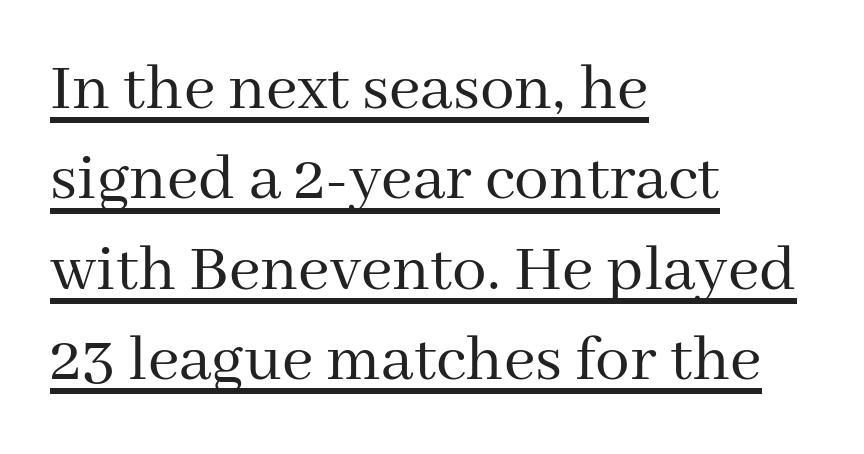
{"serif": "yes", "italic": "no", "bold": "no", "weight": "regular", "width": "normal", "stroke_contrast": "medium", "x_height": "medium", "monospaced": "no", "underline": "yes", "align": "left", "line_spacing": "normal", "line_spacing_ratio": 1.31, "letter_spacing": "normal", "letter_spacing_em": 0.0, "glyph_px": 69}
